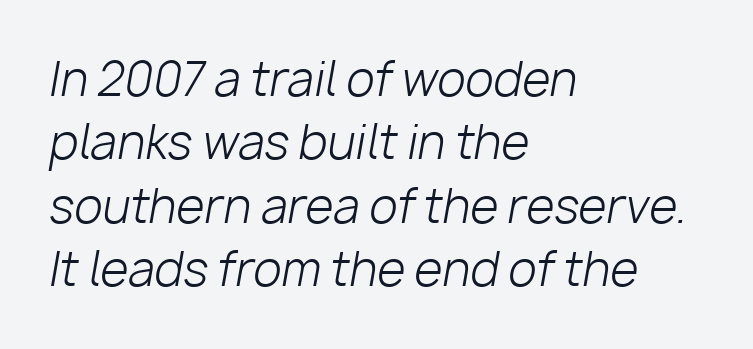
Proportional: the letters do not fall into vertical columns. Is the letter spacing exaggerated? No — it looks like the ordinary default. If you measured baseline to baseline, you'd find a middling distance. Underline: absent. Layout note: lines flush left. The letters are slanted; this is an italic face.
